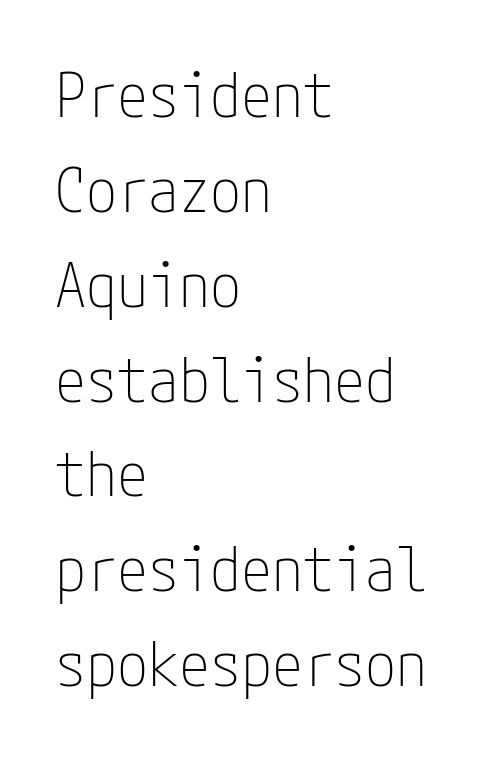
Layout note: lines flush left. The gap between lines stays unmarked. Is this a heavy cut? Hardly; it is regular or lighter. This rendering leaves character spacing at its baseline value. The block of text has a typical density, with ordinary space between rows. Rendered with straight, roman letterforms.
